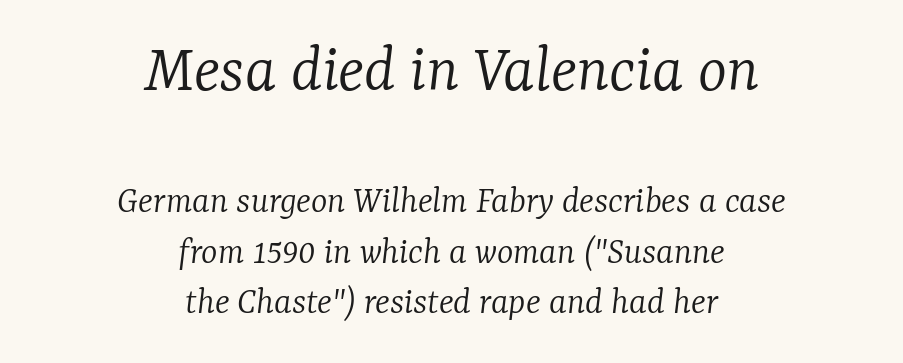
Q: Is the text bold? A: No.
Q: Is the text italic (slanted)? A: Yes, it leans right by about 7 degrees.
Q: Is the typeface a serif or a sans-serif typeface? A: Serif.
Q: Is the text underlined? A: No.
Q: How is the paragraph aligned? A: Centered.
Q: Is the spacing between letters normal or unusually wide? A: Normal.
Q: Is the spacing between lines tight, normal or loose? A: Normal.
Q: Which block of text is set in a larger size, the first (top) or the second (bottom)? A: The first (top) one.
Q: Width (condensed, normal, or wide)? A: Normal.
Q: Stroke contrast? A: Low.
Q: x-height? A: Medium.
Q: Monospaced? A: No.
